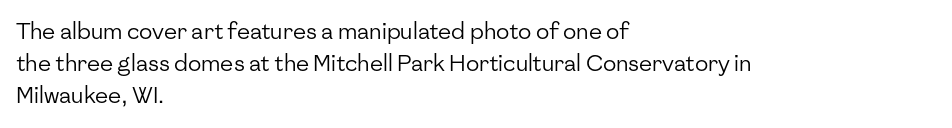
Weight: in the light-to-regular range. These lines keep a tight, regular rhythm from letter to letter. Any mark beneath the type? The region is blank. Left-aligned paragraph, ragged on the right. If you drew a line through each stem, it would be perfectly vertical. Honestly, the row spacing looks completely unremarkable.
